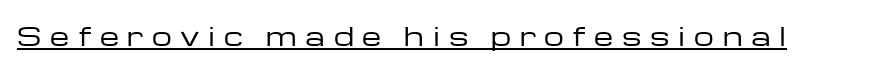
Honestly, the underline is the first thing you notice here. Tall strokes in this sample are plumb rather than angled. There is plenty of visible air inserted between adjacent glyphs. The typesetting does not lean heavy: it is not bold.
